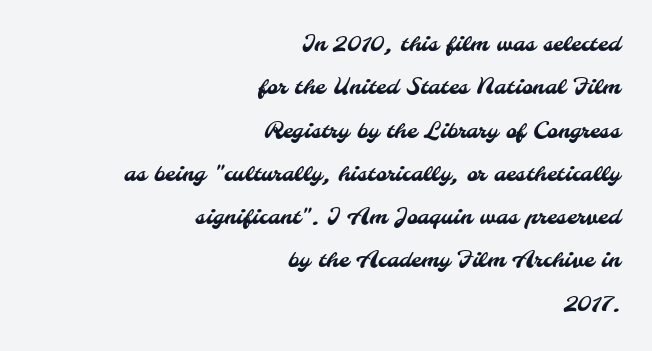
Short note: letters normally spaced. Typeset ragged left — the right edge is the straight one. Type without underlining. The space between consecutive lines is lavish.
